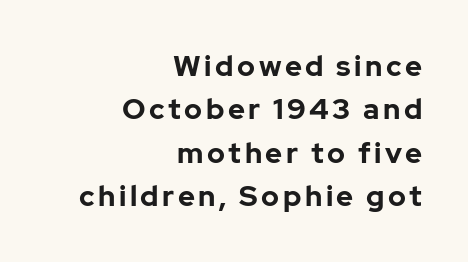
The image shows 29 px bold sans-serif type, upright; set right-aligned, normal line spacing (1.5x), not underlined; low stroke contrast and a medium x-height.
